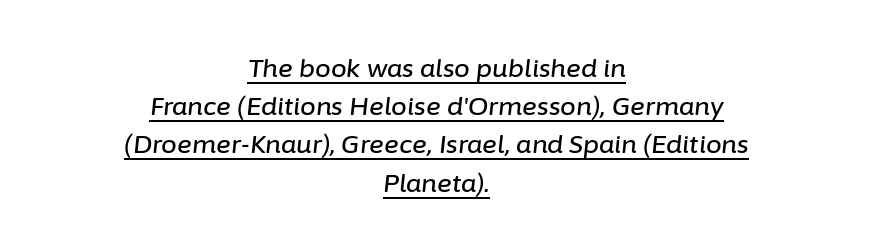
Q: Is the text italic (slanted)? A: Yes, it leans right by about 6 degrees.
Q: Is the text underlined? A: Yes.
Q: How is the paragraph aligned? A: Centered.
Q: Is the spacing between letters normal or unusually wide? A: Normal.
Q: Is the spacing between lines tight, normal or loose? A: Normal.
